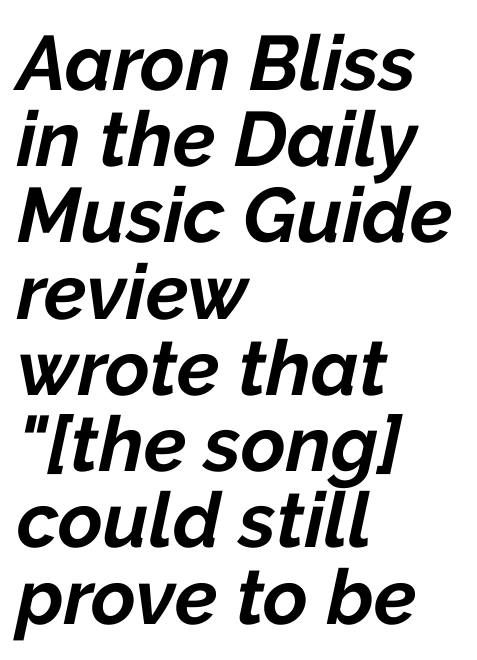
The lines are quadded left. Just letters on the line, the space beneath them empty. I'd describe the lettering as bold — thick and assertive. Does the leading feel generous? Not at all — it's pinched. Think of a printed novel: that variable character pitch is what you see here. Designer's note — italics engaged.
